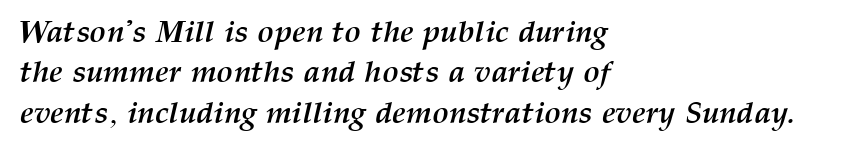
The image shows 31 px semibold type, italic (leaning right); set left-aligned, normal line spacing (1.3x), normal letter spacing, not underlined; medium stroke contrast and a medium x-height.
